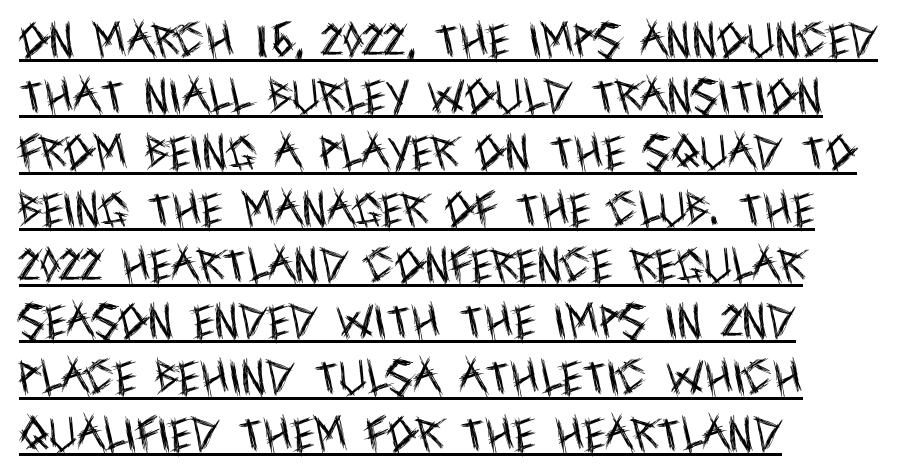
The image shows 38 px regular-weight, condensed sans-serif type, upright; set left-aligned, normal line spacing (1.48x), normal letter spacing, underlined; a large x-height.
